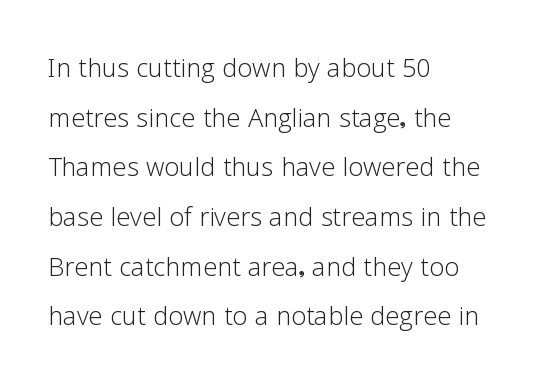
The image shows 34 px light sans-serif type, upright; set left-aligned, normal line spacing (1.46x), normal letter spacing, not underlined; low stroke contrast and a medium x-height.
